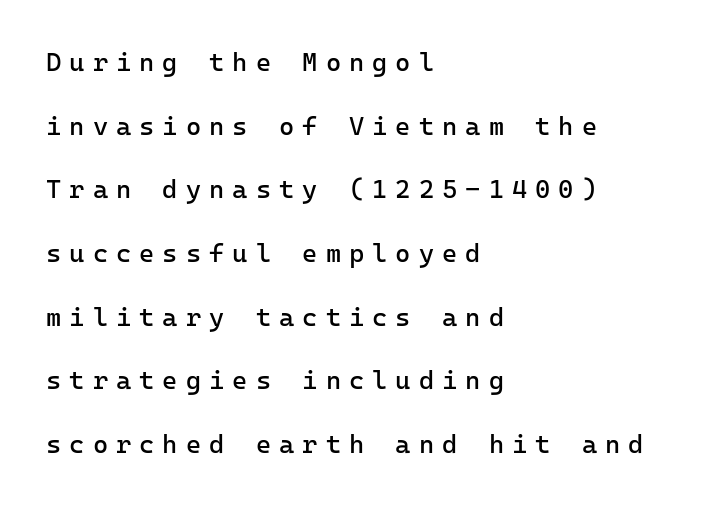
Is the letter spacing exaggerated? Yes — the characters are pushed far apart. Notice how the passage keeps a crisp vertical edge on the left only. This sample uses an upright cut, with every glyph sitting square on the baseline. Interline gaps are noticeably wide in this sample. A bare baseline throughout the passage. These glyphs show unthickened strokes, regular width or finer.
